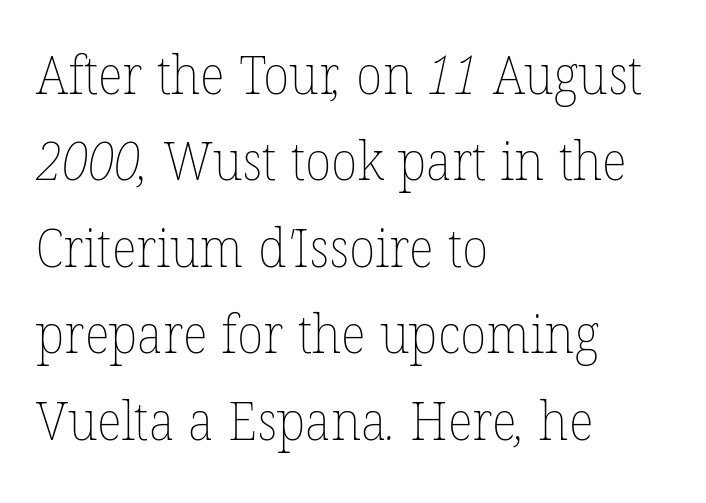
The rendering uses a moderate line-height, typical for paragraphs. Glyph-to-glyph distance matches everyday printed text. Bold? No — there's no thickening of the strokes. Horizontally, the lines are justified to the leading edge only. Check the space under the baseline: it is left empty.
